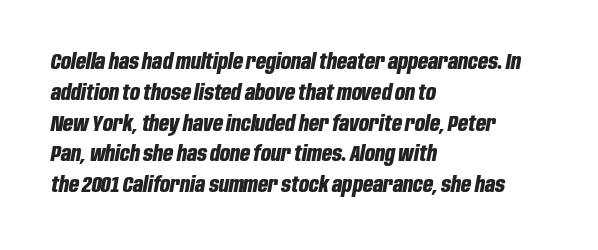
Characters are canted at an angle relative to the baseline's perpendicular. Each line starts at the same left margin while the right side varies. Type without underlining. Nothing unusual about the tracking: characters are spaced as the font intends.
